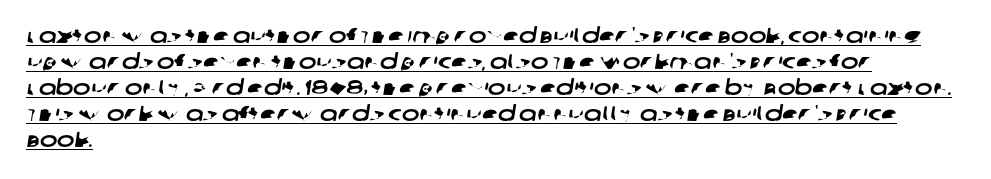
Q: Is the text underlined? A: Yes.
Q: How is the paragraph aligned? A: Left-aligned.
Q: Is the spacing between letters normal or unusually wide? A: Normal.
